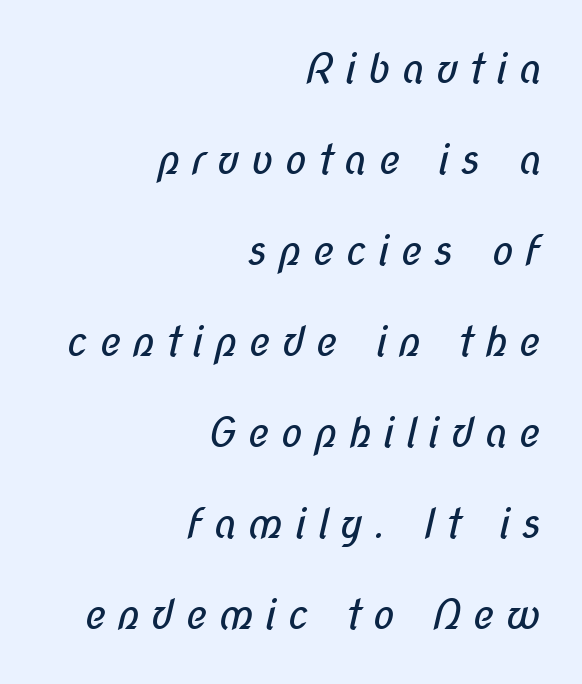
{"serif": "no", "bold": "no", "weight": "regular", "width": "condensed", "stroke_contrast": "low", "x_height": "medium", "monospaced": "no", "underline": "no", "align": "right", "line_spacing": "loose", "line_spacing_ratio": 2.22, "letter_spacing": "wide", "letter_spacing_em": 0.26, "glyph_px": 41}
